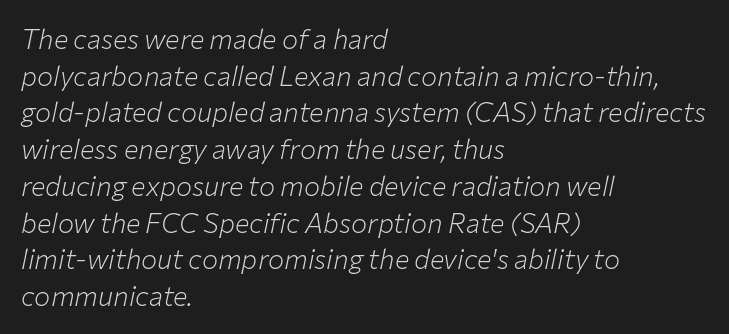
Quick note: underline off. The passage shown has conventional tracking throughout. Is the type heavy? It reads as light-to-regular instead. Slant detected: the letters are inclined. Vertically, the passage feels balanced, rows spaced as you'd expect. Casual observation: everything's shoved over to the left.
